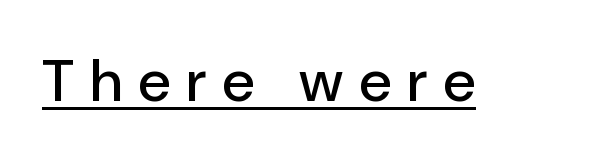
Q: Is the text italic (slanted)? A: No, it is upright.
Q: Is the typeface a serif or a sans-serif typeface? A: Sans-serif.
Q: Is the text underlined? A: Yes.
Q: Is the spacing between letters normal or unusually wide? A: Unusually wide.
Q: Width (condensed, normal, or wide)? A: Normal.
Q: Stroke contrast? A: Low.
Q: x-height? A: Medium.
Q: Monospaced? A: No.
